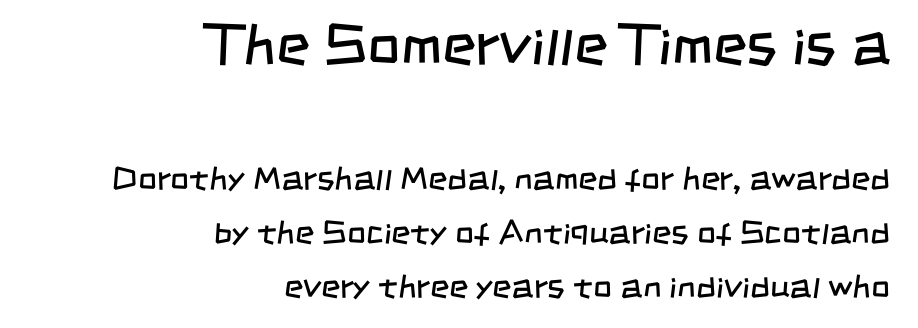
{"serif": "no", "bold": "no", "weight": "regular", "width": "condensed", "stroke_contrast": "low", "x_height": "large", "monospaced": "no", "underline": "no", "align": "right", "line_spacing": "normal", "line_spacing_ratio": 1.63, "letter_spacing": "normal", "letter_spacing_em": 0.0, "larger_block": "first", "size_ratio": 1.76, "glyph_px": 58}
